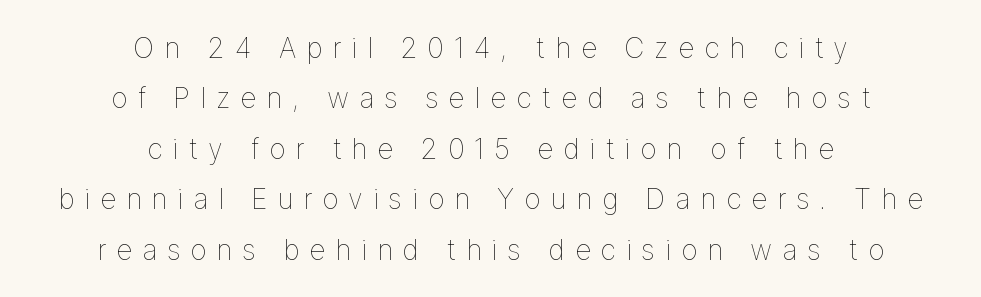
{"italic": "no", "bold": "no", "weight": "thin", "width": "normal", "stroke_contrast": "low", "x_height": "medium", "monospaced": "no", "underline": "no", "align": "center", "line_spacing_ratio": 1.8, "letter_spacing": "wide", "letter_spacing_em": 0.35, "glyph_px": 28}
